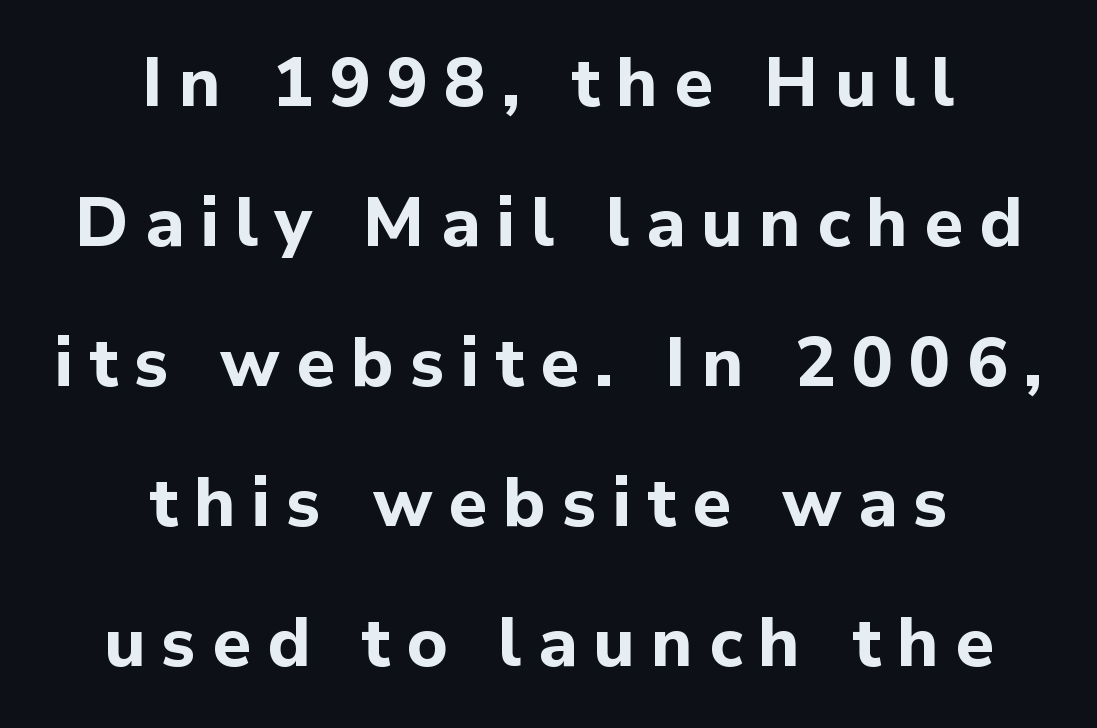
Q: Is the text bold? A: Yes.
Q: Is the text italic (slanted)? A: No, it is upright.
Q: Is the typeface a serif or a sans-serif typeface? A: Sans-serif.
Q: Is the text underlined? A: No.
Q: How is the paragraph aligned? A: Centered.
Q: Is the spacing between letters normal or unusually wide? A: Unusually wide.
Q: Is the spacing between lines tight, normal or loose? A: Loose.
Q: Width (condensed, normal, or wide)? A: Normal.
Q: Stroke contrast? A: Low.
Q: x-height? A: Medium.
Q: Monospaced? A: No.
